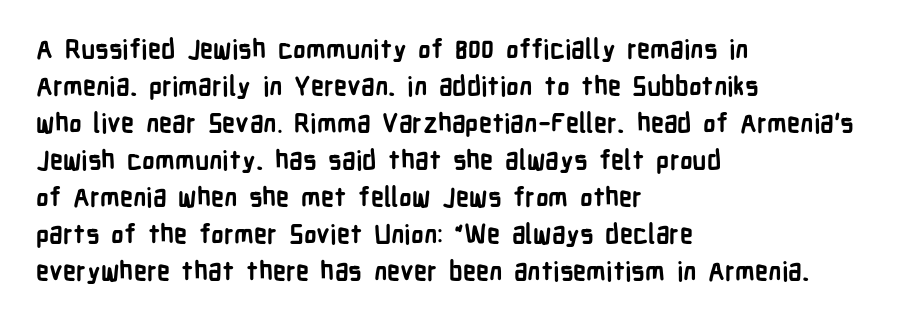
{"italic": "no", "bold": "yes", "underline": "no", "align": "left", "line_spacing": "normal", "line_spacing_ratio": 1.42, "letter_spacing": "normal", "letter_spacing_em": 0.0, "glyph_px": 26}
